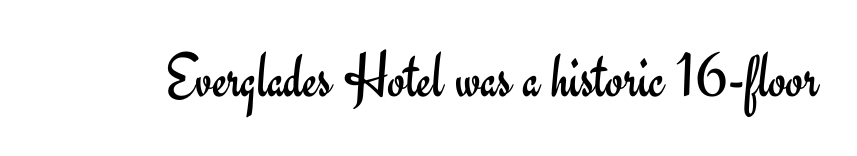
The image shows 64 px regular-weight sans-serif type; set normal letter spacing, not underlined; low stroke contrast and a small x-height.
